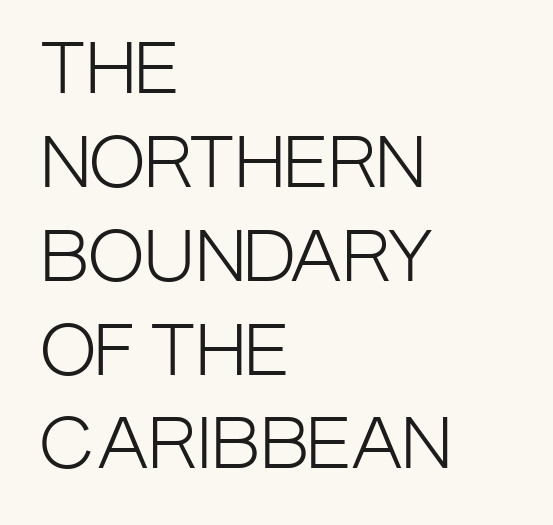
Q: Is the text bold? A: No.
Q: Is the text italic (slanted)? A: No, it is upright.
Q: Is the typeface a serif or a sans-serif typeface? A: Sans-serif.
Q: Is the text underlined? A: No.
Q: How is the paragraph aligned? A: Left-aligned.
Q: Is the spacing between letters normal or unusually wide? A: Normal.
Q: Is the spacing between lines tight, normal or loose? A: Normal.
Q: Width (condensed, normal, or wide)? A: Condensed.
Q: Stroke contrast? A: Low.
Q: x-height? A: Large.
Q: Monospaced? A: No.
